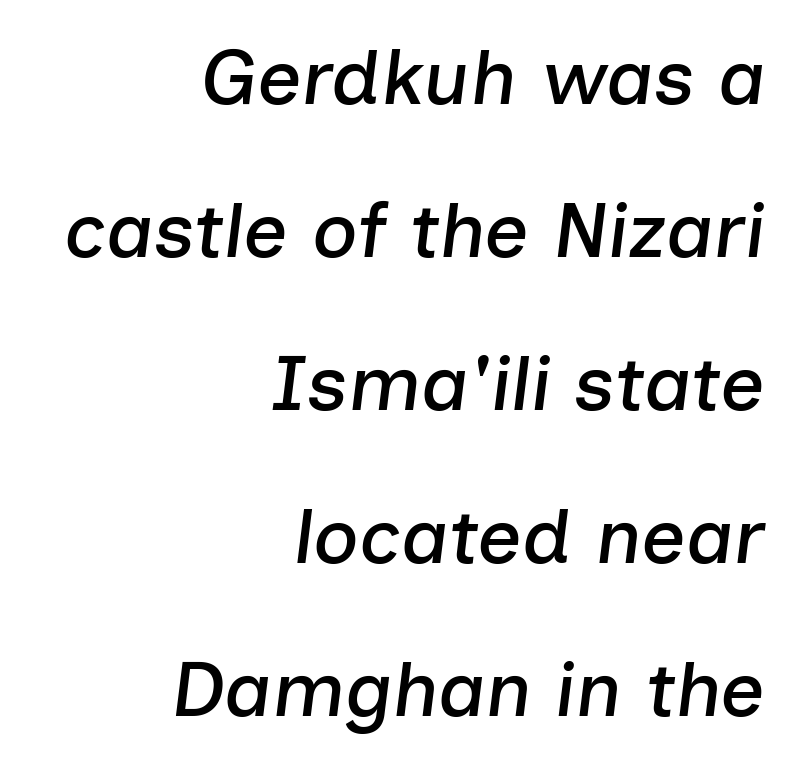
The image shows 78 px text type, italic (leaning right); set right-aligned, loose line spacing (1.96x), normal letter spacing, not underlined; low stroke contrast and a medium x-height.
